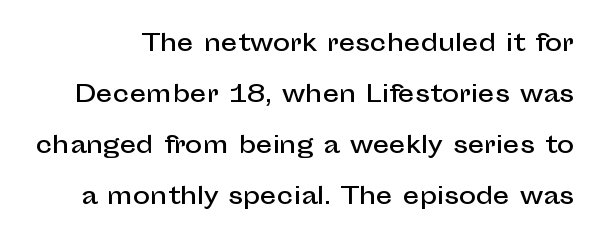
{"italic": "no", "underline": "no", "line_spacing": "loose", "line_spacing_ratio": 2.22, "letter_spacing": "normal", "letter_spacing_em": 0.0, "glyph_px": 23}
